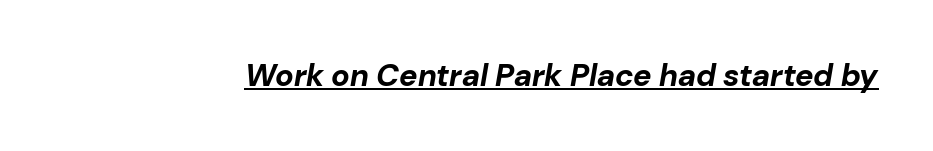
{"italic": "yes", "lean": "right", "slant_degrees": 10, "bold": "yes", "weight": "bold", "width": "normal", "stroke_contrast": "low", "x_height": "medium", "monospaced": "no", "underline": "yes", "letter_spacing": "normal", "letter_spacing_em": 0.0, "glyph_px": 31}
